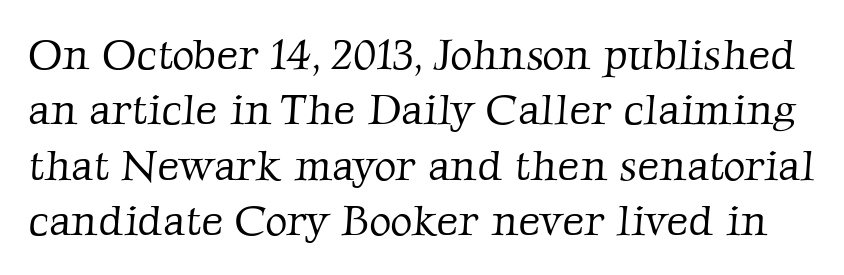
Q: Is the text bold? A: No.
Q: Is the typeface a serif or a sans-serif typeface? A: Serif.
Q: Is the text underlined? A: No.
Q: Is the spacing between letters normal or unusually wide? A: Normal.
Q: Is the spacing between lines tight, normal or loose? A: Normal.
Q: Width (condensed, normal, or wide)? A: Normal.
Q: Stroke contrast? A: Low.
Q: x-height? A: Medium.
Q: Monospaced? A: No.
